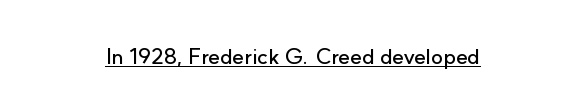
Q: Is the text italic (slanted)? A: No, it is upright.
Q: Is the text underlined? A: Yes.
Q: How is the paragraph aligned? A: Centered.
Q: Is the spacing between letters normal or unusually wide? A: Normal.
